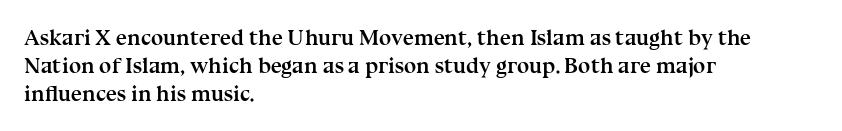
The image shows 22 px bold type, upright; set left-aligned, normal line spacing (1.27x), normal letter spacing, not underlined.
